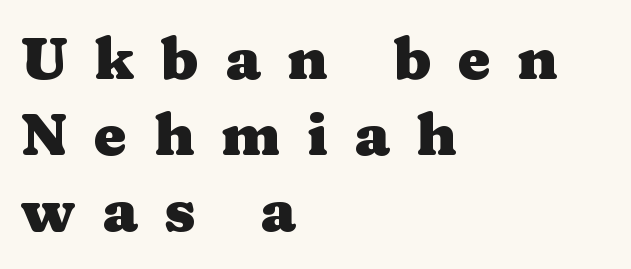
The tracking reads as deliberately expanded to a designer's eye. Note the varied advance widths — an 'i' is clearly narrower than an 'm'. Yep, those are serifs on the letters. Tall strokes in this sample are plumb rather than angled. The setting favours the left margin, as ordinary paragraphs usually do.
